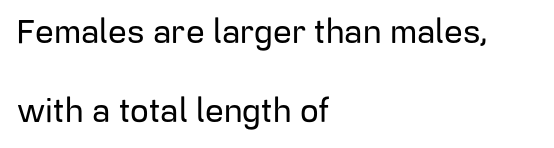
Q: Is the text italic (slanted)? A: No, it is upright.
Q: Is the typeface a serif or a sans-serif typeface? A: Sans-serif.
Q: Is the text underlined? A: No.
Q: How is the paragraph aligned? A: Left-aligned.
Q: Is the spacing between letters normal or unusually wide? A: Normal.
Q: Is the spacing between lines tight, normal or loose? A: Loose.
Q: Width (condensed, normal, or wide)? A: Normal.
Q: Stroke contrast? A: Low.
Q: x-height? A: Medium.
Q: Monospaced? A: No.
